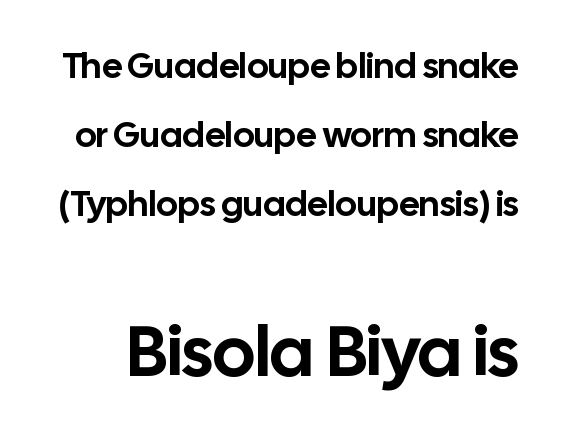
{"serif": "no", "italic": "no", "width": "normal", "stroke_contrast": "low", "x_height": "medium", "monospaced": "no", "underline": "no", "line_spacing": "loose", "line_spacing_ratio": 1.91, "letter_spacing": "normal", "letter_spacing_em": 0.0, "larger_block": "second", "size_ratio": 1.97, "glyph_px": 71}
